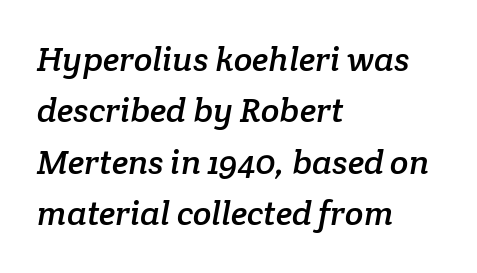
{"serif": "yes", "width": "normal", "stroke_contrast": "low", "x_height": "medium", "monospaced": "no", "underline": "no", "align": "left", "line_spacing": "normal", "line_spacing_ratio": 1.51, "letter_spacing": "normal", "letter_spacing_em": 0.0, "glyph_px": 34}
